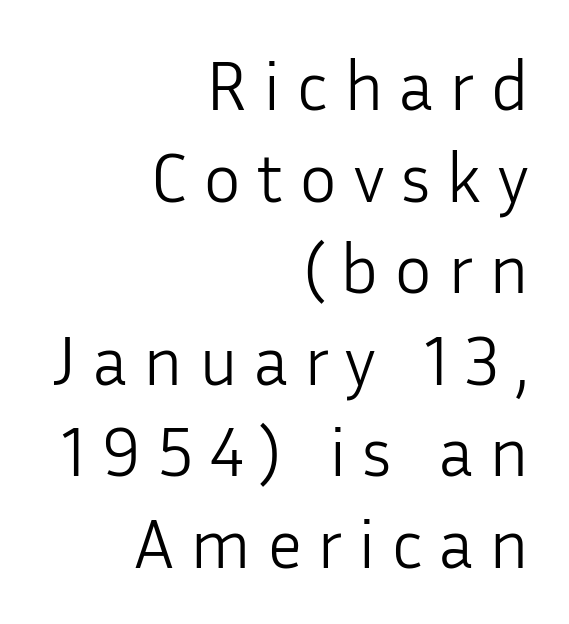
{"serif": "no", "italic": "no", "bold": "no", "weight": "light", "width": "normal", "stroke_contrast": "low", "x_height": "medium", "monospaced": "no", "underline": "no", "align": "right", "line_spacing": "normal", "line_spacing_ratio": 1.29, "letter_spacing": "wide", "letter_spacing_em": 0.22, "glyph_px": 71}
